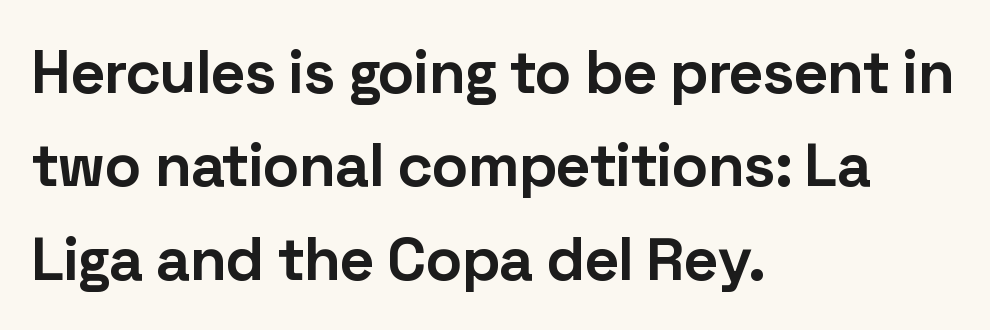
{"serif": "no", "italic": "no", "bold": "yes", "weight": "bold", "width": "normal", "stroke_contrast": "low", "x_height": "medium", "monospaced": "no", "underline": "no", "align": "left", "line_spacing": "normal", "line_spacing_ratio": 1.53, "letter_spacing": "normal", "letter_spacing_em": 0.0, "glyph_px": 61}
